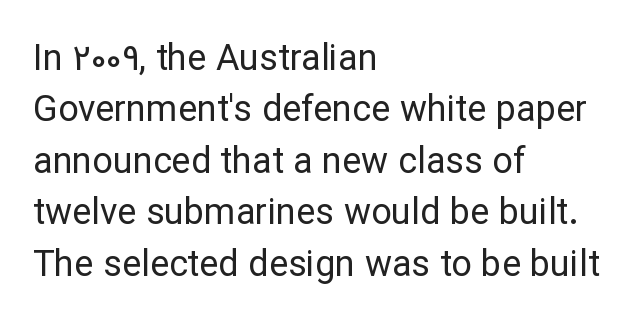
The image shows 36 px regular-weight sans-serif type, upright; set left-aligned, normal line spacing (1.43x), normal letter spacing, not underlined; low stroke contrast and a medium x-height.
